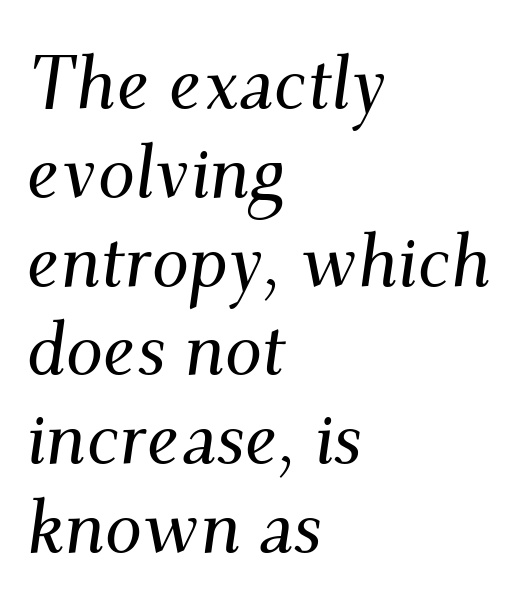
Q: Is the text italic (slanted)? A: Yes, it leans right by about 9 degrees.
Q: Is the typeface a serif or a sans-serif typeface? A: Serif.
Q: Is the text underlined? A: No.
Q: How is the paragraph aligned? A: Left-aligned.
Q: Is the spacing between letters normal or unusually wide? A: Normal.
Q: Width (condensed, normal, or wide)? A: Normal.
Q: Stroke contrast? A: Medium.
Q: x-height? A: Small.
Q: Monospaced? A: No.
